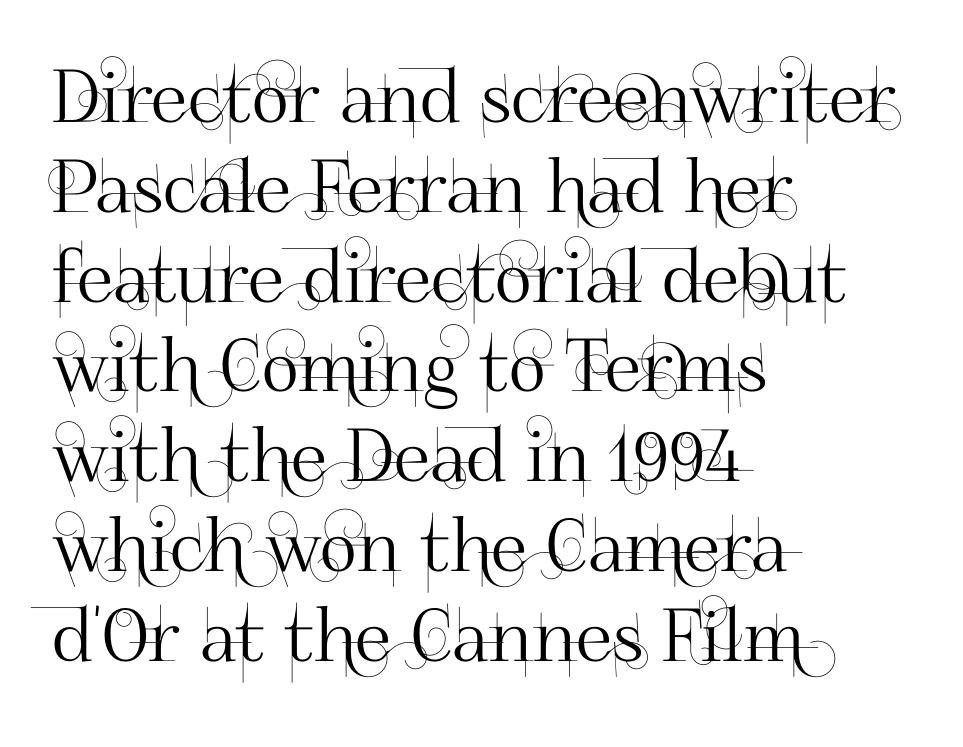
Q: Is the text italic (slanted)? A: No, it is upright.
Q: Is the typeface a serif or a sans-serif typeface? A: Sans-serif.
Q: Is the text underlined? A: No.
Q: How is the paragraph aligned? A: Left-aligned.
Q: Is the spacing between letters normal or unusually wide? A: Normal.
Q: Width (condensed, normal, or wide)? A: Normal.
Q: Stroke contrast? A: High.
Q: x-height? A: Small.
Q: Monospaced? A: No.
